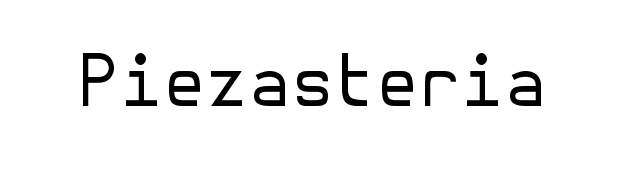
Serif or sans? Sans — the stroke terminals are bare. Tracking value appears to be zero — textbook default spacing. No extra ink here — the face is not bold. Designer's note — italics off, roman on. Descender tails drop into unmarked territory.
